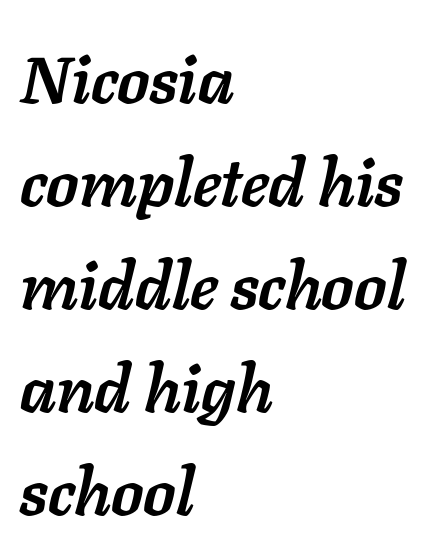
{"italic": "yes", "lean": "right", "slant_degrees": 11, "bold": "yes", "weight": "semibold", "width": "normal", "stroke_contrast": "low", "x_height": "medium", "monospaced": "no", "underline": "no", "align": "left", "line_spacing": "normal", "line_spacing_ratio": 1.56, "letter_spacing": "normal", "letter_spacing_em": 0.0, "glyph_px": 66}
